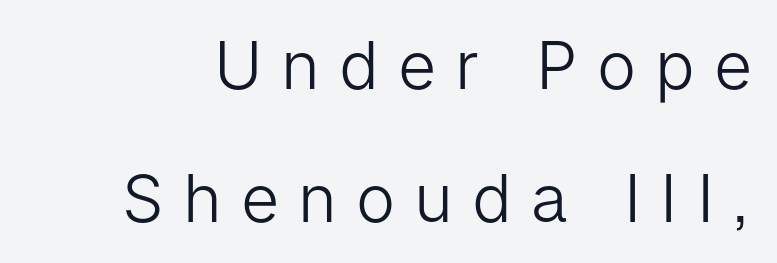
The image shows 66 px light sans-serif type, upright; set loose line spacing (2.01x), unusually wide letter spacing (+0.29 em), not underlined; low stroke contrast and a medium x-height.
